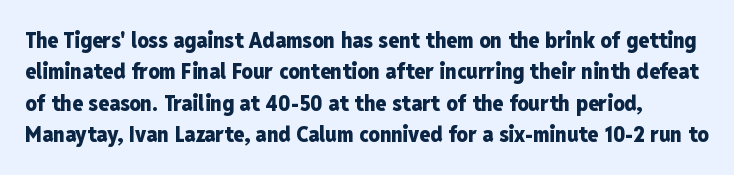
Q: Is the text bold? A: Yes.
Q: Is the text italic (slanted)? A: No, it is upright.
Q: Is the text underlined? A: No.
Q: Is the spacing between letters normal or unusually wide? A: Normal.
Q: Is the spacing between lines tight, normal or loose? A: Normal.
